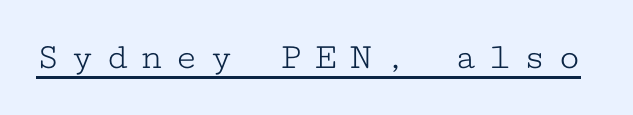
The image shows 38 px light, wide serif type, upright, monospaced; set unusually wide letter spacing (+0.31 em), underlined; low stroke contrast and a medium x-height.
